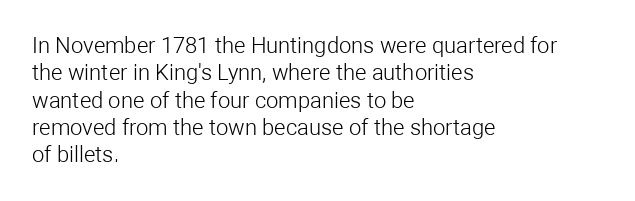
Q: Is the text bold? A: No.
Q: Is the text italic (slanted)? A: No, it is upright.
Q: Is the text underlined? A: No.
Q: How is the paragraph aligned? A: Left-aligned.
Q: Is the spacing between letters normal or unusually wide? A: Normal.
